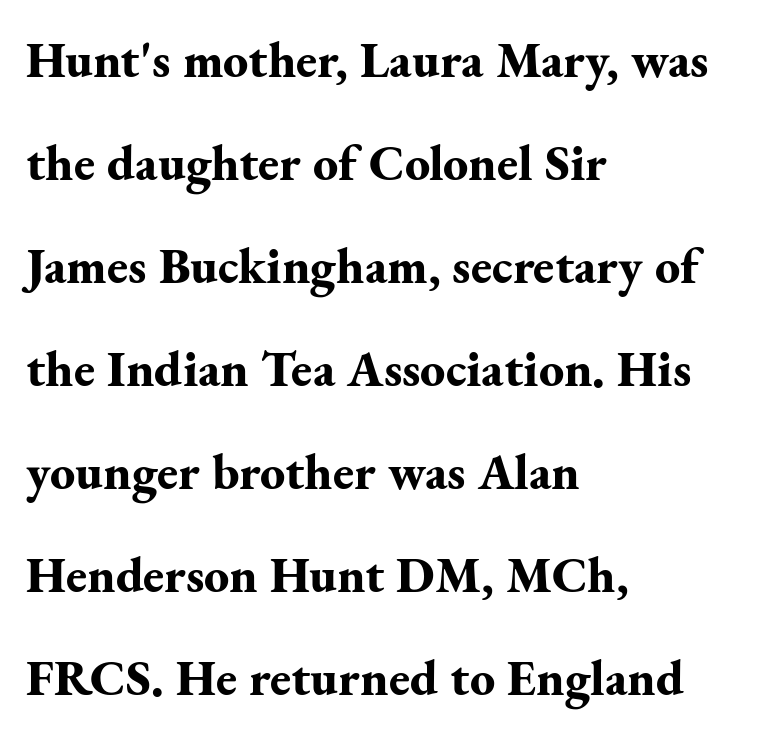
{"serif": "yes", "italic": "no", "bold": "yes", "weight": "bold", "width": "normal", "stroke_contrast": "medium", "x_height": "small", "monospaced": "no", "underline": "no", "align": "left", "line_spacing": "loose", "line_spacing_ratio": 2.06, "letter_spacing": "normal", "letter_spacing_em": 0.0, "glyph_px": 50}
